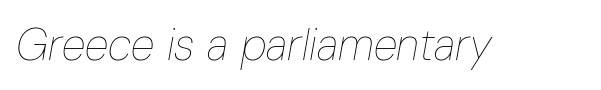
{"italic": "yes", "lean": "right", "slant_degrees": 10, "bold": "no", "weight": "thin", "width": "condensed", "stroke_contrast": "low", "x_height": "medium", "monospaced": "no", "underline": "no", "letter_spacing": "normal", "letter_spacing_em": 0.0, "glyph_px": 44}
